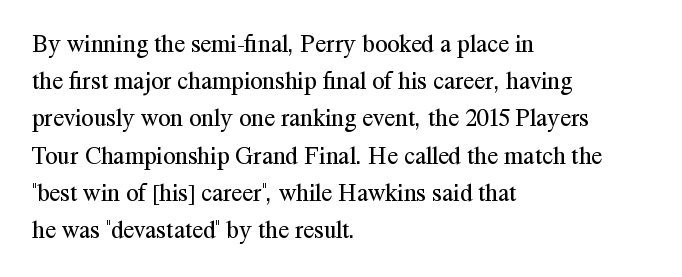
The image shows 25 px text type, upright; set left-aligned, normal line spacing (1.49x), normal letter spacing, not underlined.
